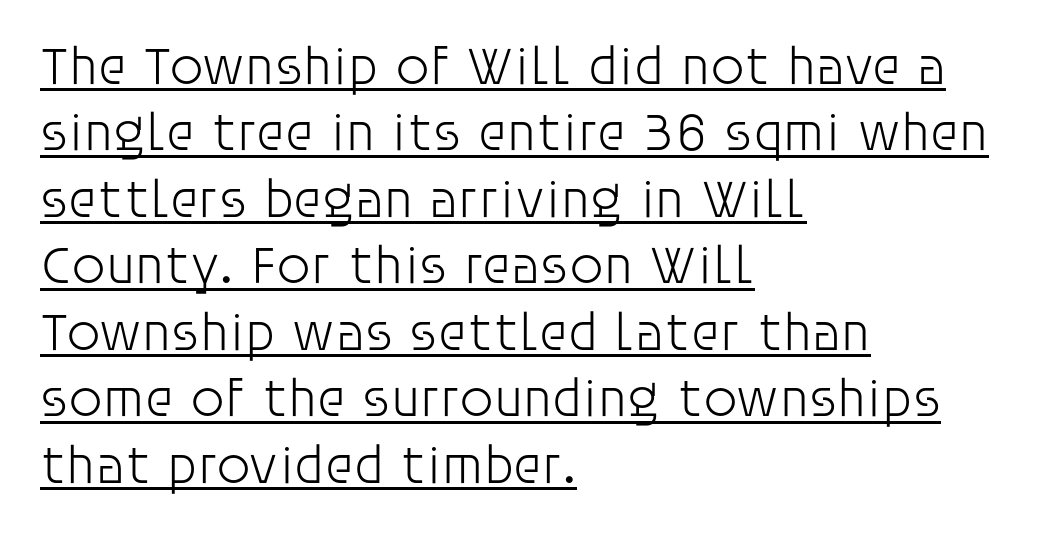
The image shows 54 px light sans-serif type, upright; set left-aligned, line spacing 1.23x, normal letter spacing, underlined; low stroke contrast and a large x-height.
